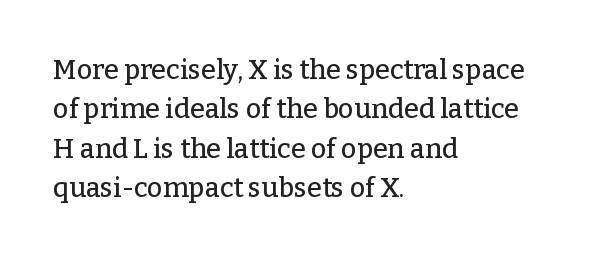
Rule under the text: the space is simply empty. The passage is arranged the way most books set body copy — flush left. This is the regular roman posture of the typeface. Default kerning and tracking; the words read as compact shapes.
